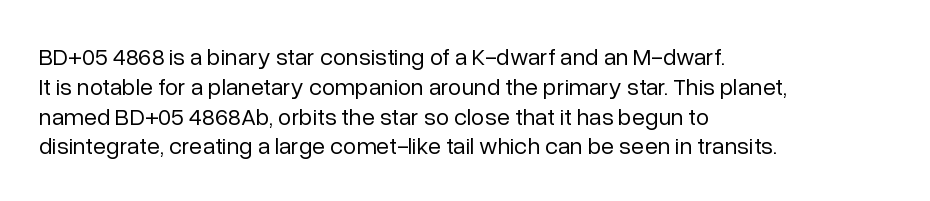
Q: Is the text bold? A: No.
Q: Is the text italic (slanted)? A: No, it is upright.
Q: Is the text underlined? A: No.
Q: How is the paragraph aligned? A: Left-aligned.
Q: Is the spacing between letters normal or unusually wide? A: Normal.
